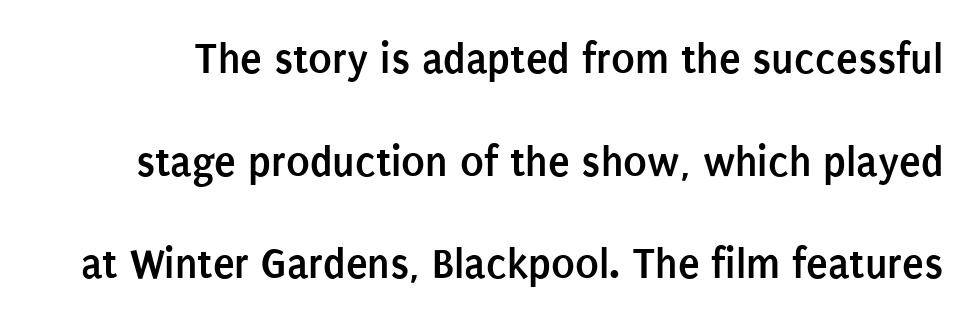
Q: Is the text bold? A: Yes.
Q: Is the text italic (slanted)? A: No, it is upright.
Q: Is the typeface a serif or a sans-serif typeface? A: Sans-serif.
Q: Is the text underlined? A: No.
Q: Is the spacing between letters normal or unusually wide? A: Normal.
Q: Is the spacing between lines tight, normal or loose? A: Loose.
Q: Width (condensed, normal, or wide)? A: Condensed.
Q: Stroke contrast? A: Low.
Q: x-height? A: Large.
Q: Monospaced? A: No.
